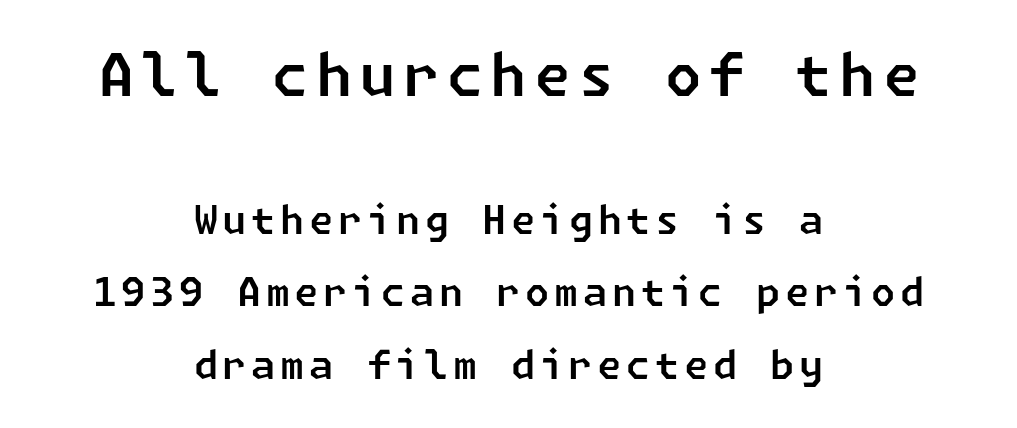
Q: Is the typeface a serif or a sans-serif typeface? A: Sans-serif.
Q: Is the text underlined? A: No.
Q: How is the paragraph aligned? A: Centered.
Q: Which block of text is set in a larger size, the first (top) or the second (bottom)? A: The first (top) one.
Q: Width (condensed, normal, or wide)? A: Normal.
Q: Stroke contrast? A: Low.
Q: x-height? A: Medium.
